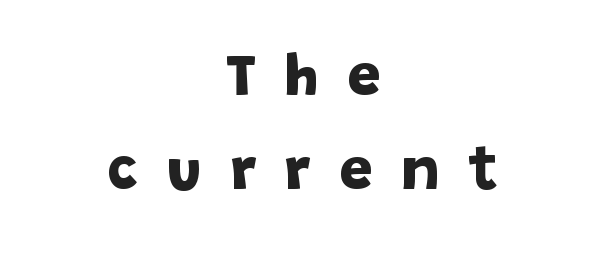
Words appear elongated and porous because spacing is wide. Interline gaps are of average width in this sample. As a designer I'd log this as weight 700, bold. Typeset on center — no edge is straight.
